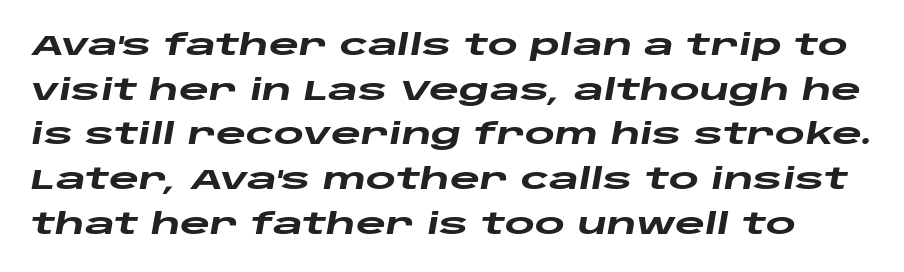
Q: Is the text bold? A: Yes.
Q: Is the text italic (slanted)? A: Yes, it leans right by about 10 degrees.
Q: Is the text underlined? A: No.
Q: Is the spacing between letters normal or unusually wide? A: Normal.
Q: Is the spacing between lines tight, normal or loose? A: Normal.
Q: Width (condensed, normal, or wide)? A: Wide.
Q: Stroke contrast? A: Low.
Q: x-height? A: Large.
Q: Monospaced? A: No.
